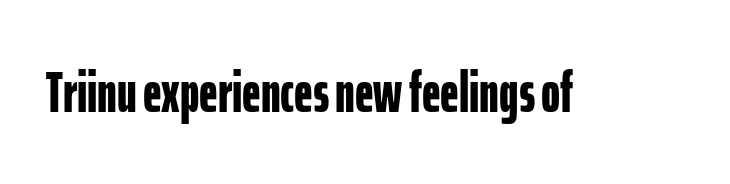
{"serif": "no", "italic": "no", "bold": "yes", "weight": "bold", "width": "condensed", "stroke_contrast": "low", "x_height": "medium", "monospaced": "no", "underline": "no", "letter_spacing": "normal", "letter_spacing_em": 0.0, "glyph_px": 58}
